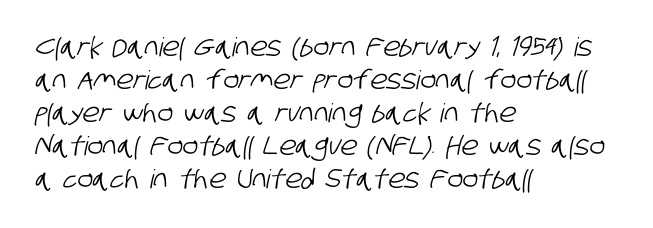
Q: Is the text underlined? A: No.
Q: How is the paragraph aligned? A: Left-aligned.
Q: Is the spacing between letters normal or unusually wide? A: Normal.
Q: Is the spacing between lines tight, normal or loose? A: Normal.
